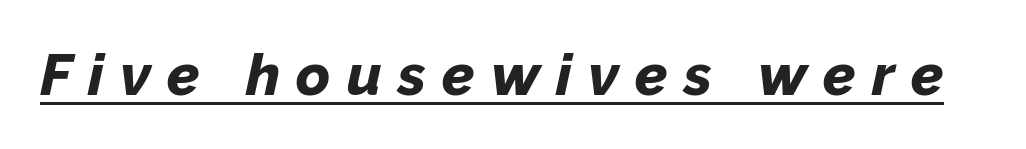
Q: Is the text bold? A: Yes.
Q: Is the text italic (slanted)? A: Yes, it leans right by about 12 degrees.
Q: Is the text underlined? A: Yes.
Q: Is the spacing between letters normal or unusually wide? A: Unusually wide.
Q: Width (condensed, normal, or wide)? A: Normal.
Q: Stroke contrast? A: Low.
Q: x-height? A: Medium.
Q: Monospaced? A: No.
